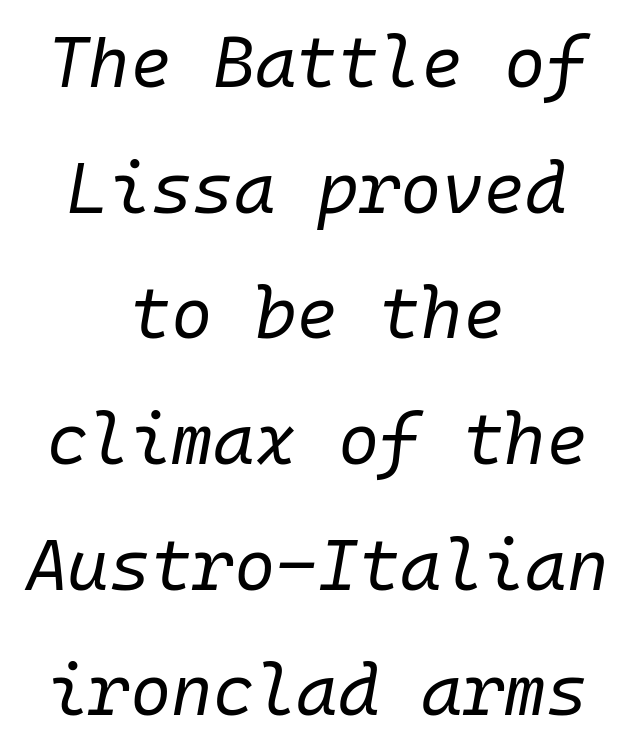
Compared with a flush-left layout, this one balances lines on the center instead. Nothing unusual about the tracking: characters are spaced as the font intends. Here the designer chose a console-style face with uniform glyph widths. Would a proofreader flag this as italicized? Yes. Nothing heavy about these letters — not bold at all.
